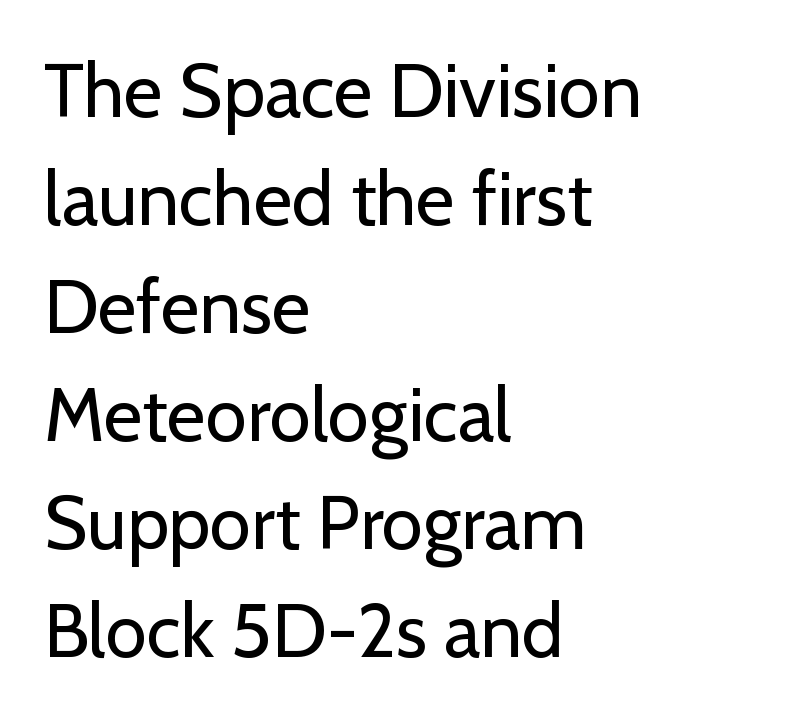
Descenders are the only things crossing below the line. Does the leading feel generous? No, just average. This sample uses a sans-serif face. This sample uses plain, unmodified letter spacing. Notice how the passage keeps a crisp vertical edge on the left only.
